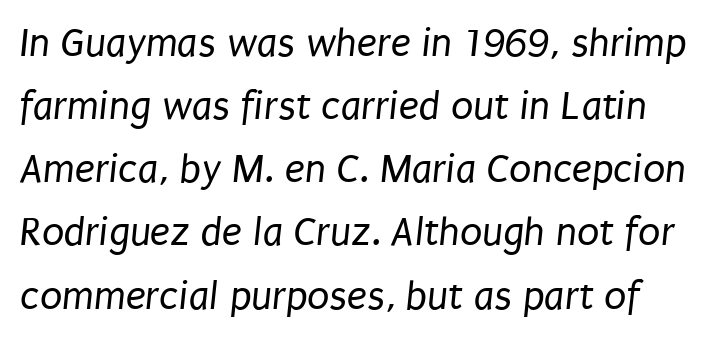
The image shows 41 px regular-weight, condensed sans-serif type; set normal line spacing (1.54x), normal letter spacing, not underlined; low stroke contrast and a large x-height.
